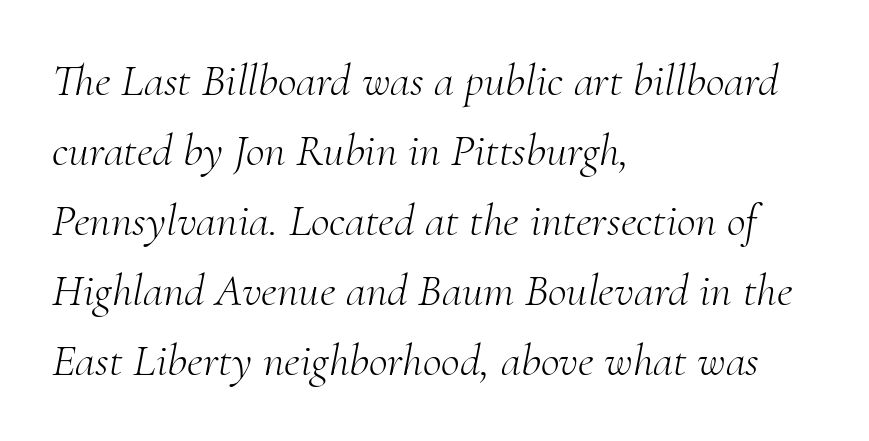
{"serif": "yes", "italic": "yes", "lean": "right", "slant_degrees": 10, "bold": "no", "weight": "light", "width": "normal", "stroke_contrast": "medium", "x_height": "small", "monospaced": "no", "underline": "no", "align": "left", "line_spacing": "normal", "line_spacing_ratio": 1.52, "letter_spacing": "normal", "letter_spacing_em": 0.0, "glyph_px": 46}
